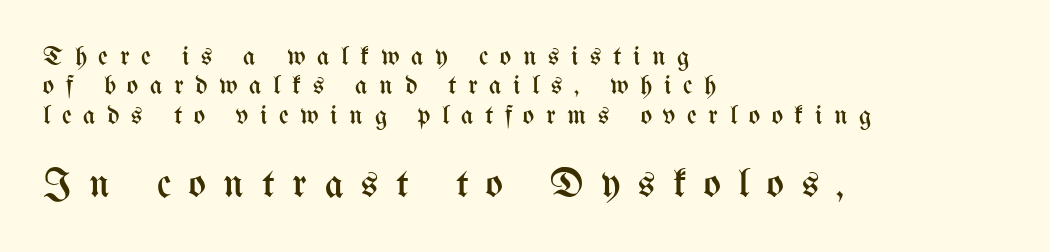
Q: Is the text bold? A: No.
Q: Is the text italic (slanted)? A: No, it is upright.
Q: Is the text underlined? A: No.
Q: How is the paragraph aligned? A: Left-aligned.
Q: Is the spacing between letters normal or unusually wide? A: Unusually wide.
Q: Is the spacing between lines tight, normal or loose? A: Tight.
Q: Which block of text is set in a larger size, the first (top) or the second (bottom)? A: The second (bottom) one.
Q: Width (condensed, normal, or wide)? A: Condensed.
Q: Stroke contrast? A: Medium.
Q: x-height? A: Medium.
Q: Monospaced? A: No.
